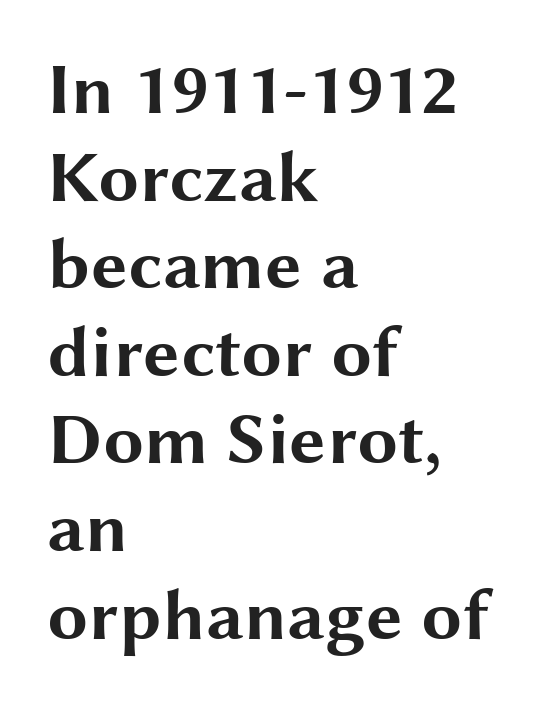
The image shows 73 px bold, wide sans-serif type, upright; set left-aligned, line spacing 1.2x, normal letter spacing, not underlined; medium stroke contrast and a medium x-height.
